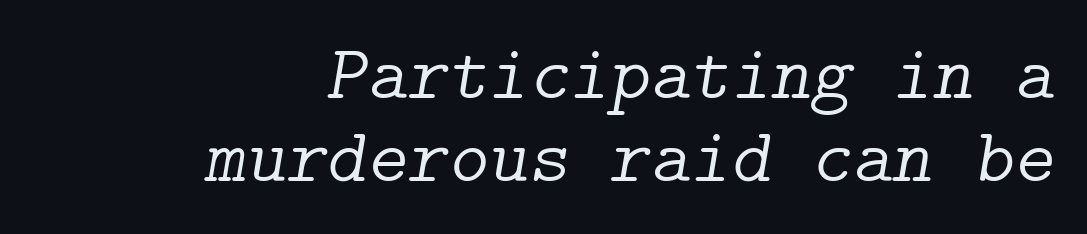
Q: Is the text bold? A: No.
Q: Is the text italic (slanted)? A: Yes, it leans right by about 9 degrees.
Q: Is the typeface a serif or a sans-serif typeface? A: Serif.
Q: Is the text underlined? A: No.
Q: How is the paragraph aligned? A: Right-aligned.
Q: Is the spacing between letters normal or unusually wide? A: Normal.
Q: Is the spacing between lines tight, normal or loose? A: Tight.
Q: Width (condensed, normal, or wide)? A: Normal.
Q: Stroke contrast? A: Low.
Q: x-height? A: Medium.
